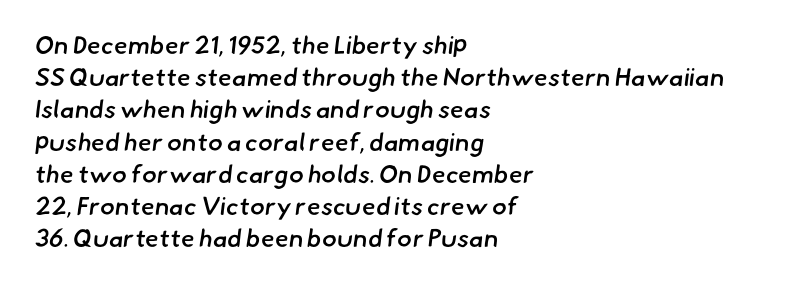
The image shows 25 px text type; set left-aligned, normal line spacing (1.29x), normal letter spacing, not underlined.
